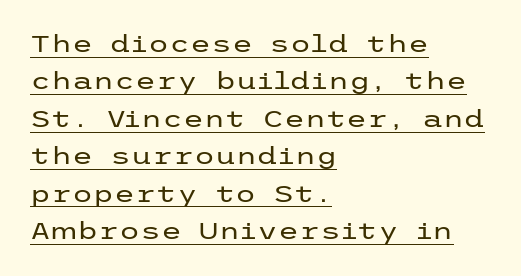
The image shows 24 px text type, upright; set left-aligned, normal line spacing (1.56x), normal letter spacing, underlined.
